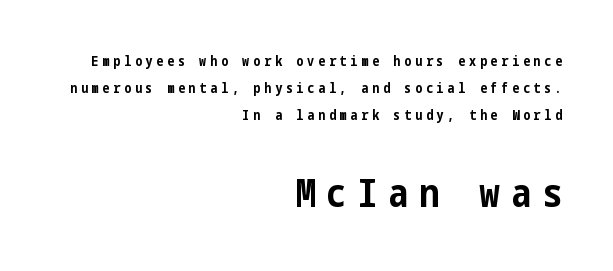
Q: Is the text bold? A: Yes.
Q: Is the text italic (slanted)? A: No, it is upright.
Q: Is the typeface a serif or a sans-serif typeface? A: Sans-serif.
Q: Is the text underlined? A: No.
Q: How is the paragraph aligned? A: Right-aligned.
Q: Is the spacing between letters normal or unusually wide? A: Unusually wide.
Q: Is the spacing between lines tight, normal or loose? A: Loose.
Q: Which block of text is set in a larger size, the first (top) or the second (bottom)? A: The second (bottom) one.
Q: Width (condensed, normal, or wide)? A: Condensed.
Q: Stroke contrast? A: Low.
Q: x-height? A: Medium.
